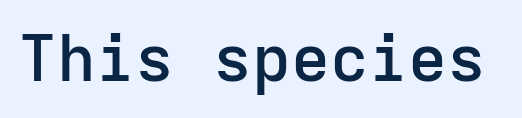
Is the type bold? Partly — it's a semibold, heavier than regular but not fully bold. Short note: letters normally spaced. Just letters on the line, the space beneath them empty. The letters carry no serifs — their stems end cleanly without finishing strokes. Fixed-width glyphs throughout — classic coding-font behaviour. Notice how the stems are strictly vertical — no italics here.
